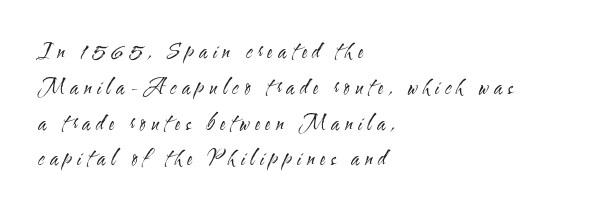
The image shows 20 px text type; set left-aligned, line spacing 1.79x, unusually wide letter spacing (+0.28 em), not underlined.
